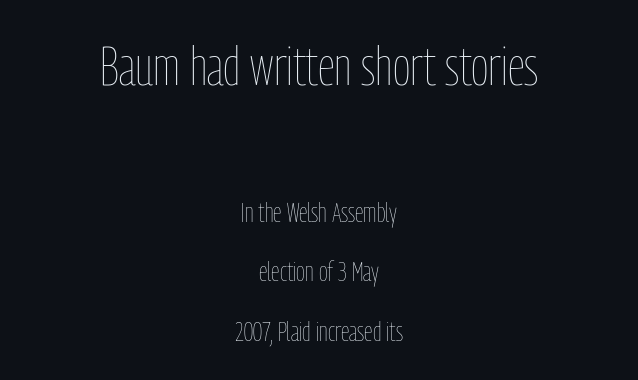
{"italic": "no", "bold": "no", "weight": "thin", "width": "condensed", "stroke_contrast": "low", "x_height": "medium", "monospaced": "no", "underline": "no", "align": "center", "line_spacing": "loose", "line_spacing_ratio": 2.21, "letter_spacing": "normal", "letter_spacing_em": 0.0, "larger_block": "first", "size_ratio": 2.0, "glyph_px": 54}
